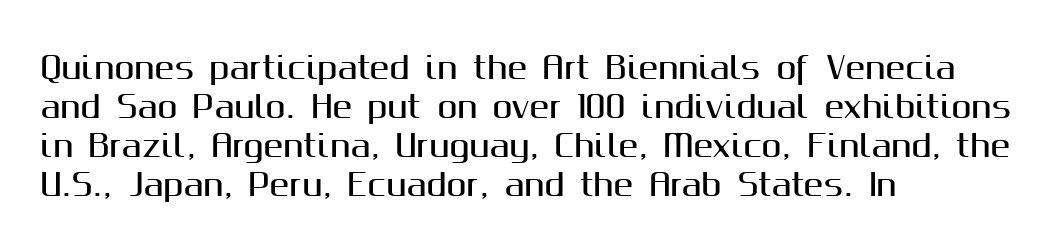
Q: Is the text italic (slanted)? A: No, it is upright.
Q: Is the typeface a serif or a sans-serif typeface? A: Sans-serif.
Q: Is the text underlined? A: No.
Q: How is the paragraph aligned? A: Left-aligned.
Q: Is the spacing between letters normal or unusually wide? A: Normal.
Q: Is the spacing between lines tight, normal or loose? A: Normal.
Q: Width (condensed, normal, or wide)? A: Normal.
Q: Stroke contrast? A: Medium.
Q: x-height? A: Medium.
Q: Monospaced? A: No.
